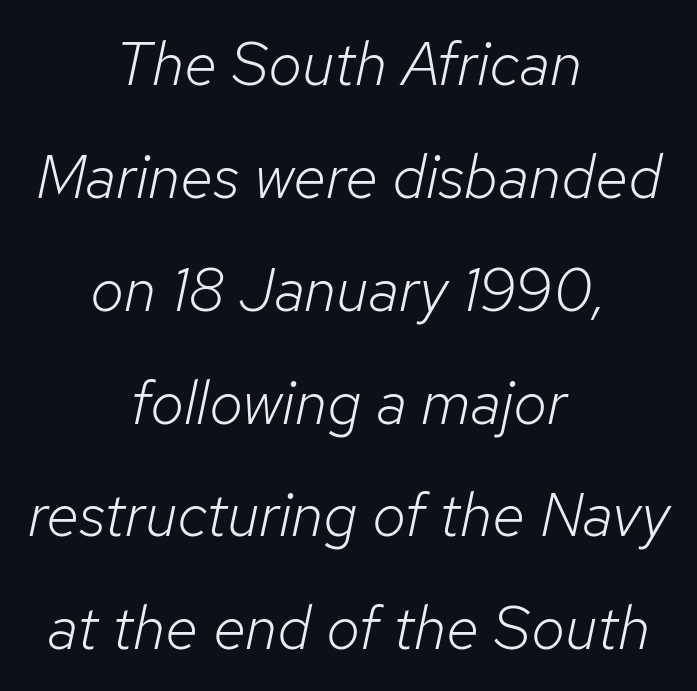
Q: Is the text bold? A: No.
Q: Is the text italic (slanted)? A: Yes, it leans right by about 12 degrees.
Q: Is the text underlined? A: No.
Q: How is the paragraph aligned? A: Centered.
Q: Is the spacing between letters normal or unusually wide? A: Normal.
Q: Width (condensed, normal, or wide)? A: Normal.
Q: Stroke contrast? A: Low.
Q: x-height? A: Medium.
Q: Monospaced? A: No.
